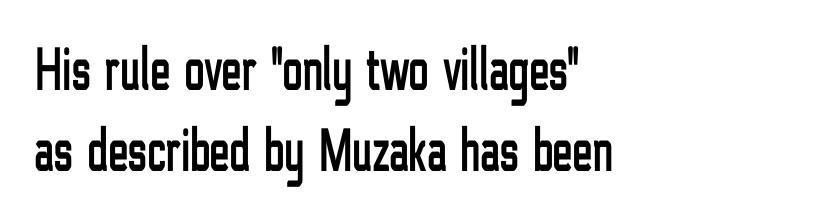
Q: Is the text italic (slanted)? A: No, it is upright.
Q: Is the typeface a serif or a sans-serif typeface? A: Sans-serif.
Q: Is the text underlined? A: No.
Q: How is the paragraph aligned? A: Left-aligned.
Q: Is the spacing between letters normal or unusually wide? A: Normal.
Q: Is the spacing between lines tight, normal or loose? A: Normal.
Q: Width (condensed, normal, or wide)? A: Condensed.
Q: Stroke contrast? A: Low.
Q: x-height? A: Medium.
Q: Monospaced? A: No.
